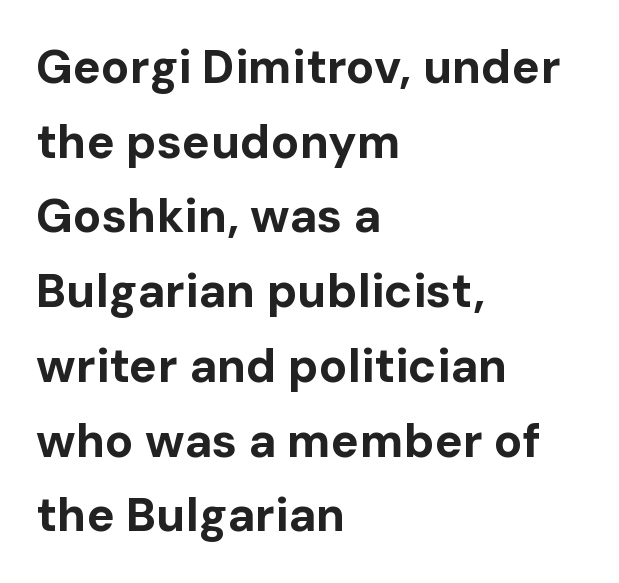
Q: Is the text bold? A: Yes.
Q: Is the text italic (slanted)? A: No, it is upright.
Q: Is the typeface a serif or a sans-serif typeface? A: Sans-serif.
Q: Is the text underlined? A: No.
Q: How is the paragraph aligned? A: Left-aligned.
Q: Is the spacing between letters normal or unusually wide? A: Normal.
Q: Is the spacing between lines tight, normal or loose? A: Normal.
Q: Width (condensed, normal, or wide)? A: Normal.
Q: Stroke contrast? A: Low.
Q: x-height? A: Medium.
Q: Monospaced? A: No.
